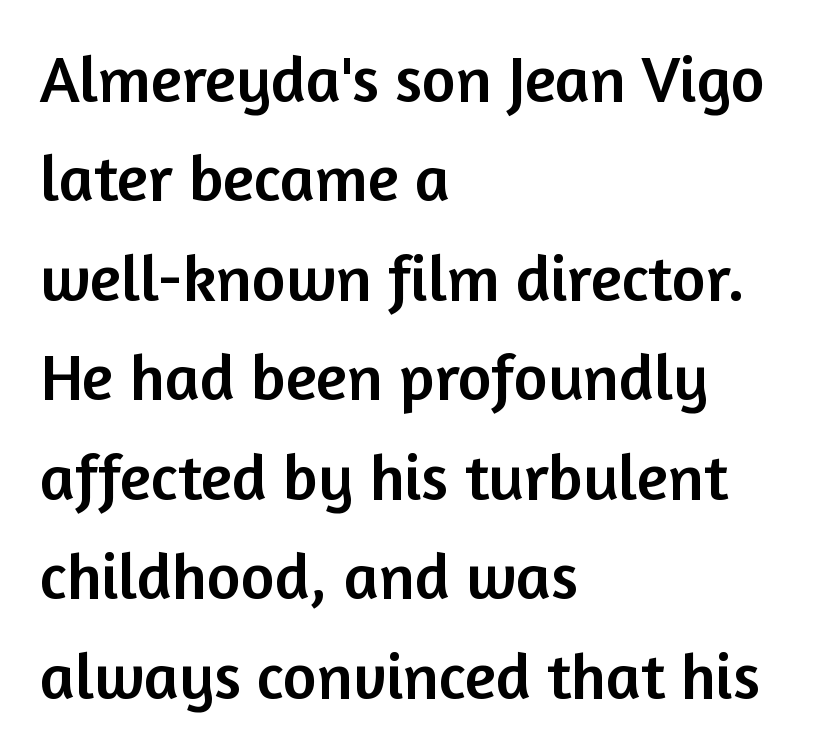
Q: Is the text italic (slanted)? A: No, it is upright.
Q: Is the typeface a serif or a sans-serif typeface? A: Sans-serif.
Q: Is the text underlined? A: No.
Q: How is the paragraph aligned? A: Left-aligned.
Q: Is the spacing between letters normal or unusually wide? A: Normal.
Q: Is the spacing between lines tight, normal or loose? A: Normal.
Q: Width (condensed, normal, or wide)? A: Normal.
Q: Stroke contrast? A: Low.
Q: x-height? A: Medium.
Q: Monospaced? A: No.
